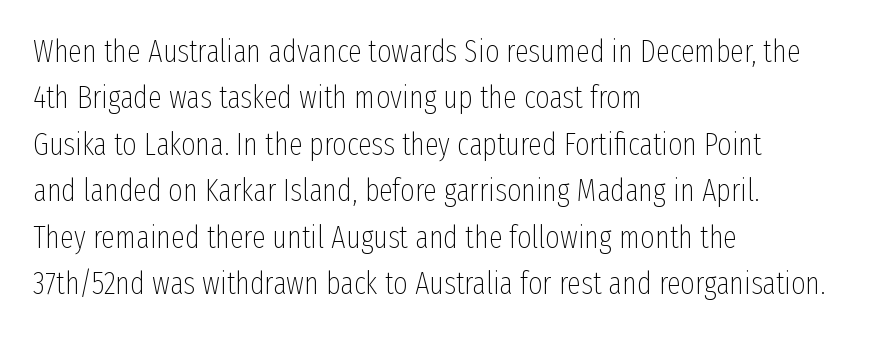
This is not heavy type; no bold has been used. The paragraph has a hard left edge and a soft right edge. The letters carry no serifs — their stems end cleanly without finishing strokes. Designer's note — italics off, roman on. What's the leading like? Ordinary, nothing unusual. Type without underlining.
